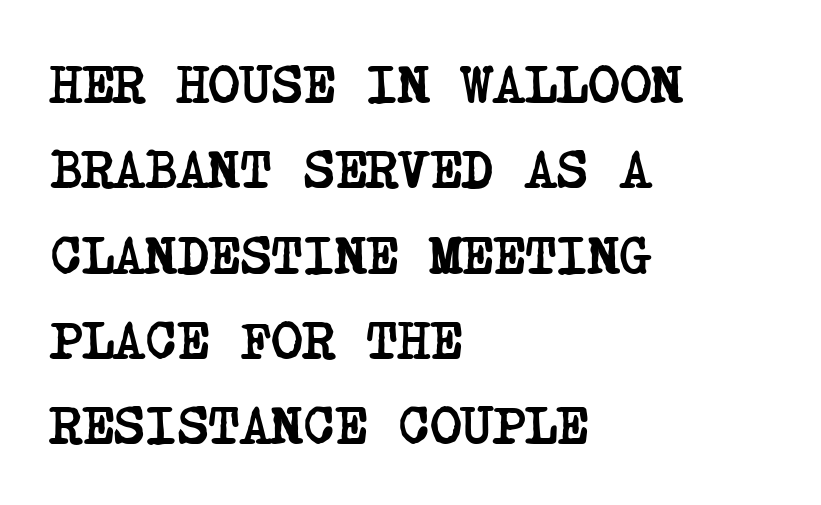
Q: Is the text bold? A: Yes.
Q: Is the typeface a serif or a sans-serif typeface? A: Serif.
Q: Is the text underlined? A: No.
Q: How is the paragraph aligned? A: Left-aligned.
Q: Is the spacing between letters normal or unusually wide? A: Normal.
Q: Is the spacing between lines tight, normal or loose? A: Normal.
Q: Width (condensed, normal, or wide)? A: Condensed.
Q: Stroke contrast? A: Low.
Q: x-height? A: Large.
